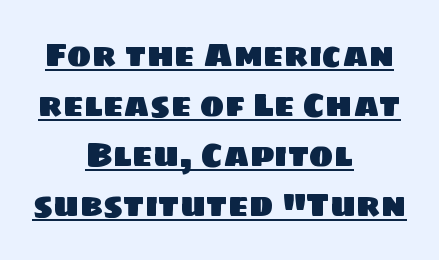
{"serif": "no", "width": "normal", "stroke_contrast": "low", "x_height": "large", "monospaced": "no", "underline": "yes", "align": "center", "line_spacing": "normal", "line_spacing_ratio": 1.52, "letter_spacing": "normal", "letter_spacing_em": 0.0, "glyph_px": 33}
